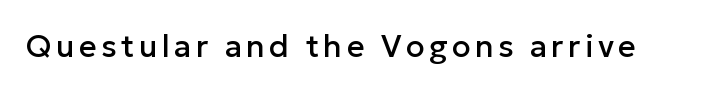
{"serif": "no", "italic": "no", "width": "normal", "stroke_contrast": "low", "x_height": "medium", "monospaced": "no", "underline": "no", "glyph_px": 31}
